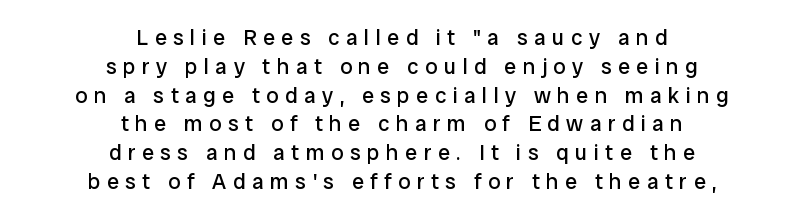
Stem width sits at or under what a default text font uses. Nobody drew a line under any word here. A typesetter would call this leading conventional body-copy spacing. When letters stand straight like this, we call the style roman or upright. Teacher's note: observe the equal gaps on both sides — that is centered alignment.
